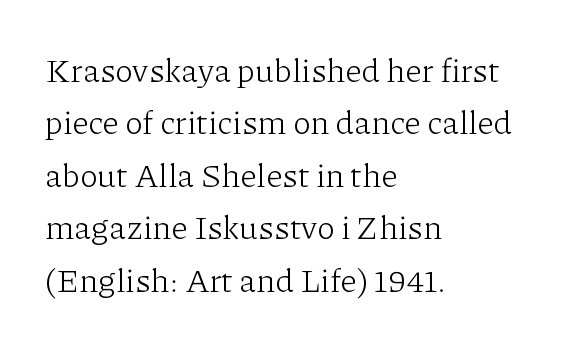
{"serif": "yes", "italic": "no", "bold": "no", "weight": "light", "width": "normal", "stroke_contrast": "low", "x_height": "medium", "monospaced": "no", "underline": "no", "align": "left", "line_spacing": "normal", "line_spacing_ratio": 1.59, "letter_spacing": "normal", "letter_spacing_em": 0.0, "glyph_px": 33}
